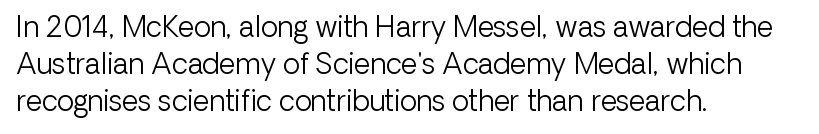
The image shows 28 px light sans-serif type, upright; set left-aligned, normal line spacing (1.32x), normal letter spacing, not underlined; low stroke contrast and a medium x-height.
